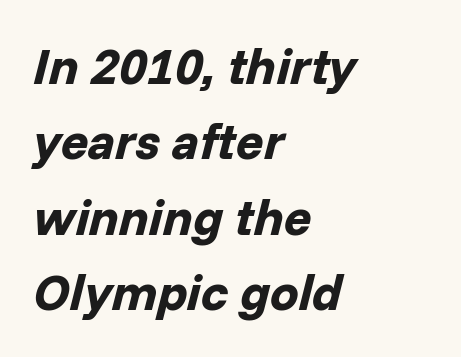
Would a proofreader flag this as italicized? Yes. A normal amount of white space separates one row of letters from the next. This rendering features lettering with no underline. The horizontal fit of the characters is conventional and even. You could not count columns in this text — the font is proportionally spaced.
